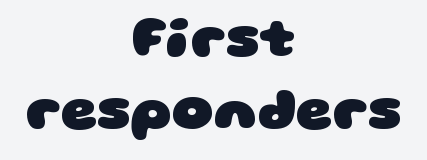
Q: Is the text bold? A: Yes.
Q: Is the typeface a serif or a sans-serif typeface? A: Sans-serif.
Q: Is the text underlined? A: No.
Q: How is the paragraph aligned? A: Centered.
Q: Is the spacing between letters normal or unusually wide? A: Normal.
Q: Is the spacing between lines tight, normal or loose? A: Normal.
Q: Width (condensed, normal, or wide)? A: Wide.
Q: Stroke contrast? A: Low.
Q: x-height? A: Large.
Q: Monospaced? A: No.
